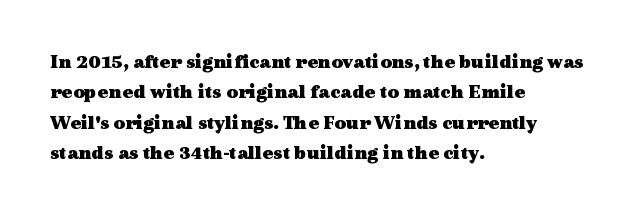
{"italic": "no", "bold": "yes", "underline": "no", "align": "left", "line_spacing": "normal", "line_spacing_ratio": 1.52, "letter_spacing": "normal", "letter_spacing_em": 0.0, "glyph_px": 20}
